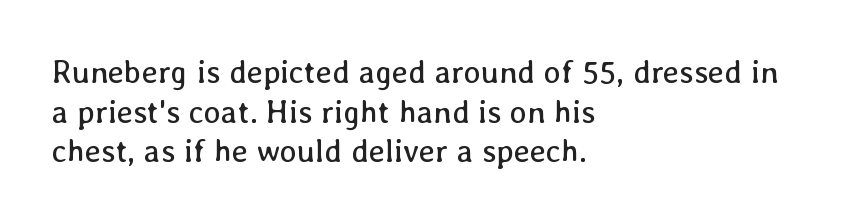
Q: Is the text bold? A: No.
Q: Is the text italic (slanted)? A: No, it is upright.
Q: Is the text underlined? A: No.
Q: How is the paragraph aligned? A: Left-aligned.
Q: Is the spacing between letters normal or unusually wide? A: Normal.
Q: Width (condensed, normal, or wide)? A: Normal.
Q: Stroke contrast? A: Low.
Q: x-height? A: Medium.
Q: Monospaced? A: No.
